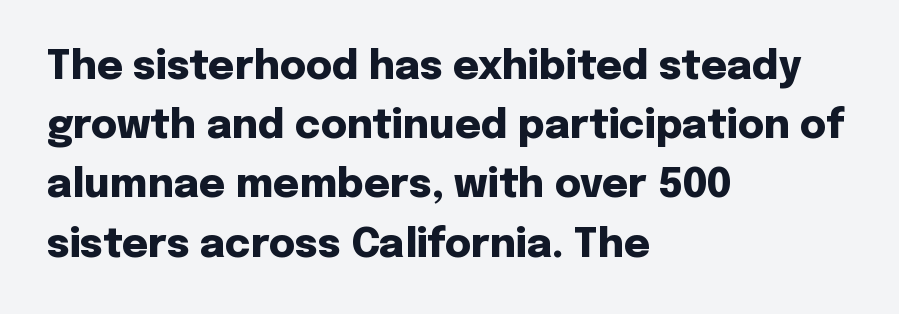
The image shows 40 px heavy sans-serif type, upright; set left-aligned, normal line spacing (1.48x), normal letter spacing, not underlined; low stroke contrast and a medium x-height.
